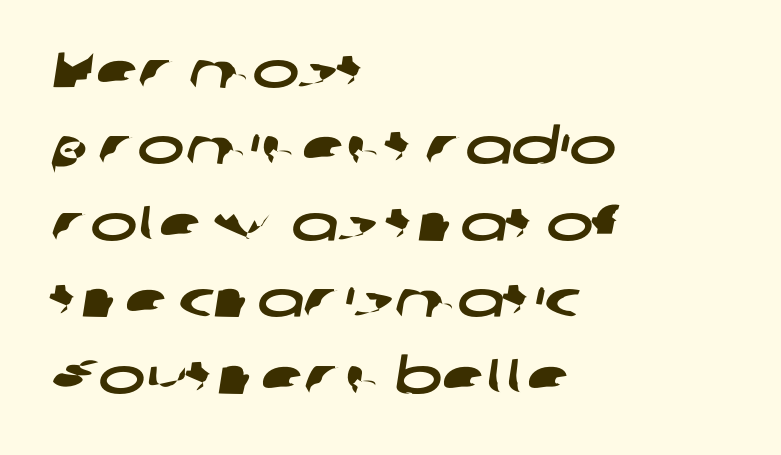
{"serif": "no", "width": "wide", "stroke_contrast": "low", "x_height": "medium", "monospaced": "no", "underline": "no", "align": "left", "line_spacing": "normal", "line_spacing_ratio": 1.53, "letter_spacing": "normal", "letter_spacing_em": 0.0, "glyph_px": 50}
